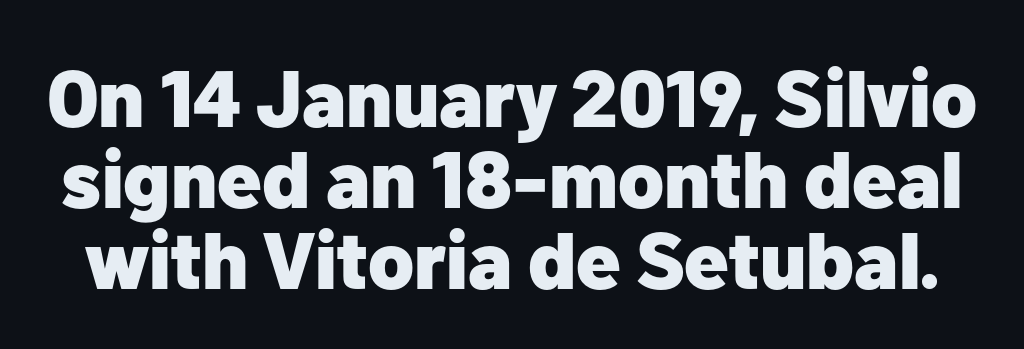
{"serif": "no", "italic": "no", "bold": "yes", "weight": "heavy", "width": "normal", "stroke_contrast": "low", "x_height": "medium", "monospaced": "no", "underline": "no", "line_spacing": "tight", "line_spacing_ratio": 1.01, "letter_spacing": "normal", "letter_spacing_em": 0.0, "glyph_px": 80}
